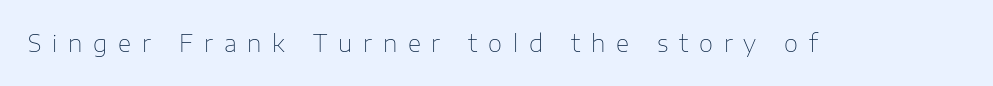
Letter spacing: wide. These lines were composed using upright roman letters. Anything drawn beneath the words? Only blank space. Letters have the restrained weight of plain body copy at most.
